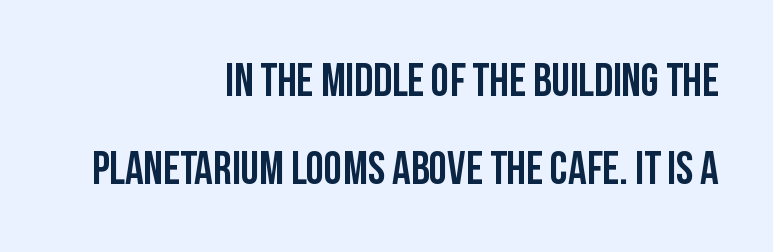
{"serif": "no", "italic": "no", "width": "condensed", "stroke_contrast": "low", "x_height": "large", "monospaced": "no", "underline": "no", "align": "right", "line_spacing": "loose", "line_spacing_ratio": 1.91, "letter_spacing": "normal", "letter_spacing_em": 0.0, "glyph_px": 46}
